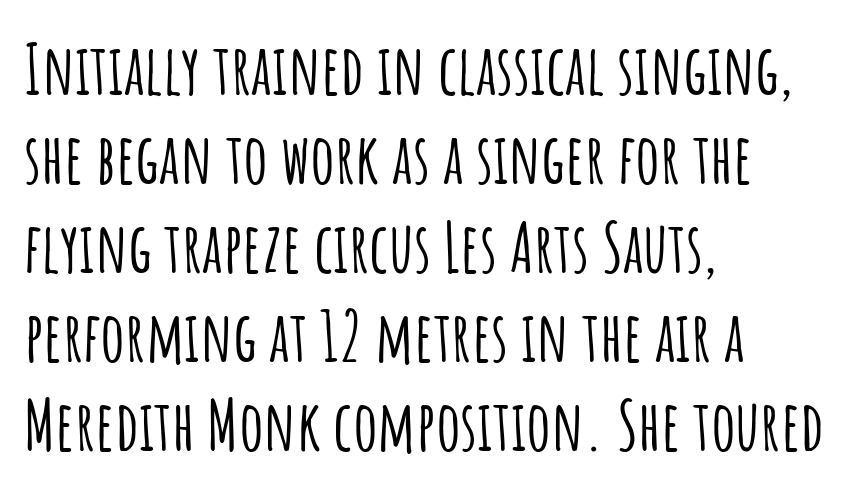
Q: Is the text italic (slanted)? A: No, it is upright.
Q: Is the typeface a serif or a sans-serif typeface? A: Sans-serif.
Q: Is the text underlined? A: No.
Q: How is the paragraph aligned? A: Left-aligned.
Q: Is the spacing between letters normal or unusually wide? A: Normal.
Q: Is the spacing between lines tight, normal or loose? A: Normal.
Q: Width (condensed, normal, or wide)? A: Condensed.
Q: Stroke contrast? A: Low.
Q: x-height? A: Large.
Q: Monospaced? A: No.
